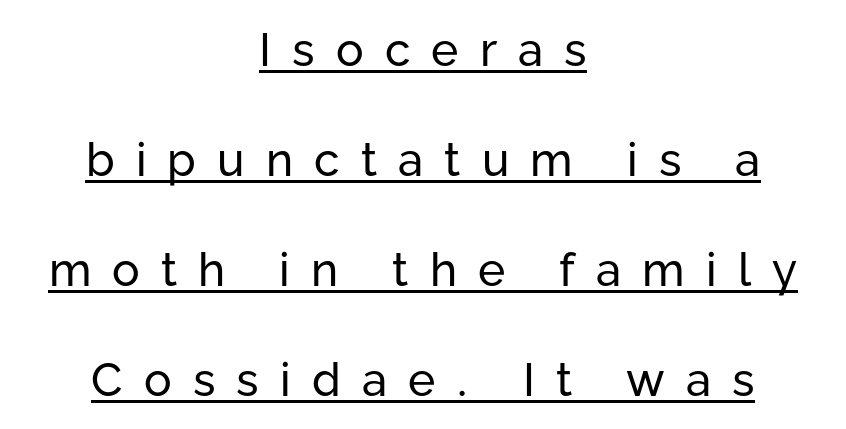
The image shows 46 px regular-weight sans-serif type, upright; set centered, loose line spacing (2.39x), unusually wide letter spacing (+0.46 em), underlined; low stroke contrast and a medium x-height.
